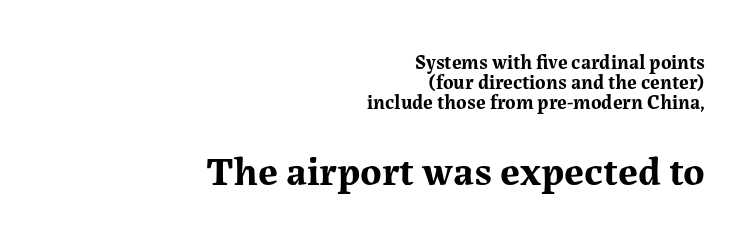
Set as a true bold cut, around the 700 mark. Every row of glyphs terminates at an identical x-position on the right. When letters stand straight like this, we call the style roman or upright. Regarding serifs, this sample has them.
